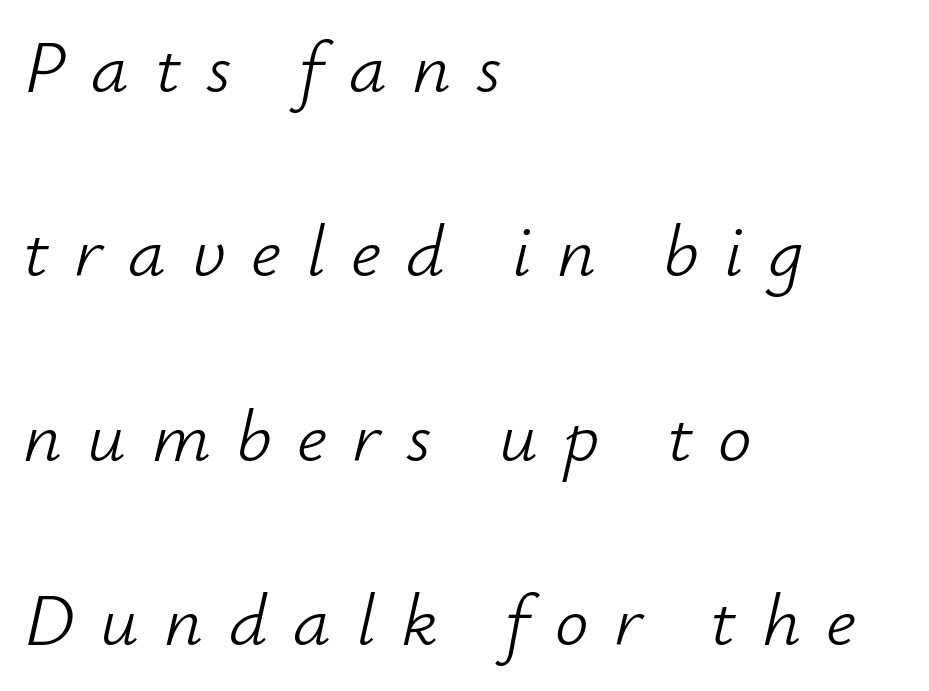
Q: Is the text bold? A: No.
Q: Is the text italic (slanted)? A: Yes, it leans right by about 12 degrees.
Q: Is the text underlined? A: No.
Q: How is the paragraph aligned? A: Left-aligned.
Q: Is the spacing between letters normal or unusually wide? A: Unusually wide.
Q: Is the spacing between lines tight, normal or loose? A: Loose.
Q: Width (condensed, normal, or wide)? A: Normal.
Q: Stroke contrast? A: Low.
Q: x-height? A: Small.
Q: Monospaced? A: No.
